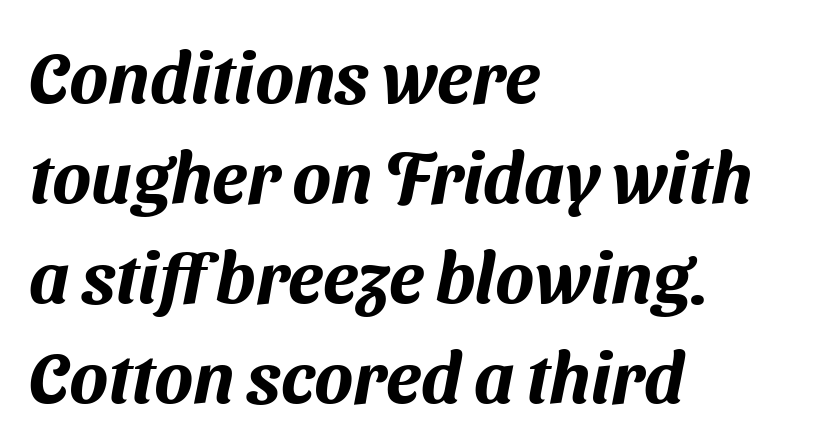
Q: Is the typeface a serif or a sans-serif typeface? A: Sans-serif.
Q: Is the text underlined? A: No.
Q: How is the paragraph aligned? A: Left-aligned.
Q: Is the spacing between letters normal or unusually wide? A: Normal.
Q: Is the spacing between lines tight, normal or loose? A: Normal.
Q: Width (condensed, normal, or wide)? A: Normal.
Q: Stroke contrast? A: Medium.
Q: x-height? A: Medium.
Q: Monospaced? A: No.
